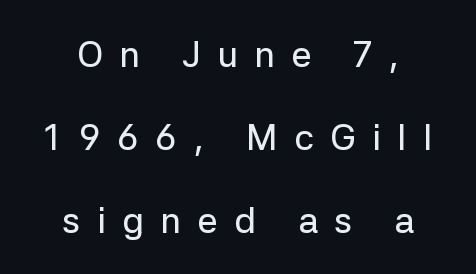
{"serif": "no", "italic": "no", "width": "normal", "stroke_contrast": "low", "x_height": "medium", "monospaced": "no", "underline": "no", "line_spacing": "loose", "line_spacing_ratio": 2.3, "letter_spacing": "wide", "letter_spacing_em": 0.46, "glyph_px": 36}
